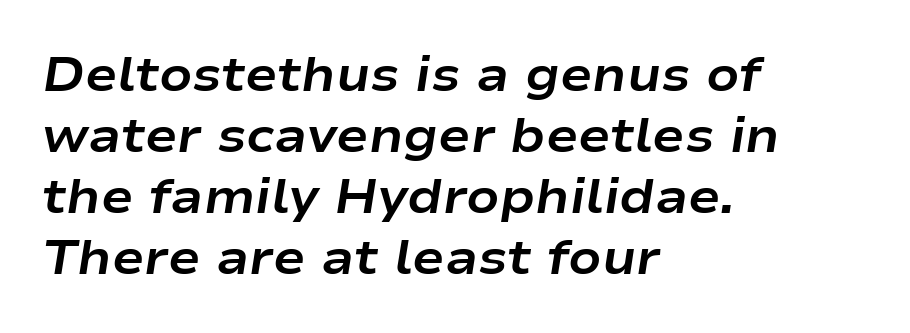
{"italic": "yes", "lean": "right", "slant_degrees": 9, "bold": "yes", "weight": "bold", "width": "wide", "stroke_contrast": "low", "x_height": "medium", "monospaced": "no", "underline": "no", "align": "left", "line_spacing": "normal", "line_spacing_ratio": 1.27, "letter_spacing": "normal", "letter_spacing_em": 0.0, "glyph_px": 48}
